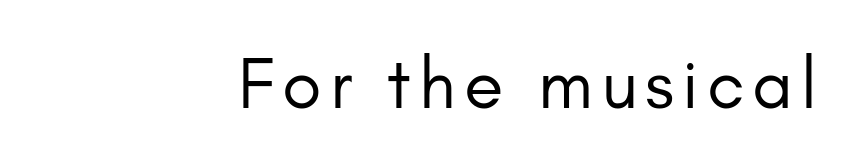
Q: Is the text bold? A: No.
Q: Is the text italic (slanted)? A: No, it is upright.
Q: Is the typeface a serif or a sans-serif typeface? A: Sans-serif.
Q: Is the text underlined? A: No.
Q: How is the paragraph aligned? A: Right-aligned.
Q: Width (condensed, normal, or wide)? A: Normal.
Q: Stroke contrast? A: Low.
Q: x-height? A: Small.
Q: Monospaced? A: No.
